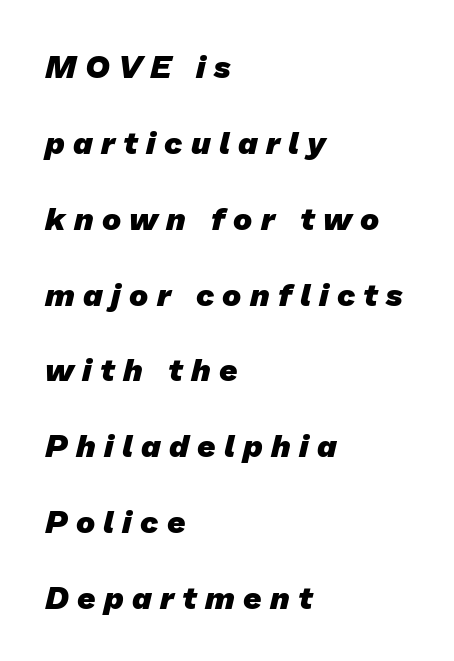
The image shows 32 px heavy sans-serif type; set left-aligned, loose line spacing (2.37x), unusually wide letter spacing (+0.26 em), not underlined; low stroke contrast and a medium x-height.
